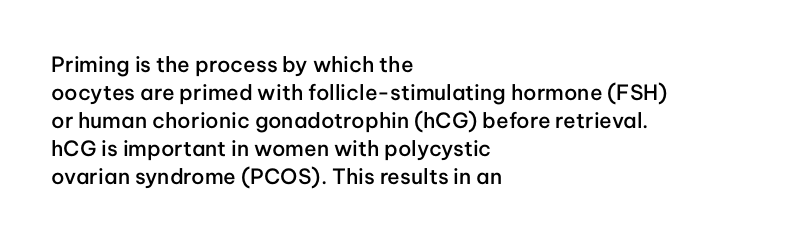
The image shows 21 px text type, upright; set left-aligned, normal line spacing (1.33x), normal letter spacing, not underlined.
